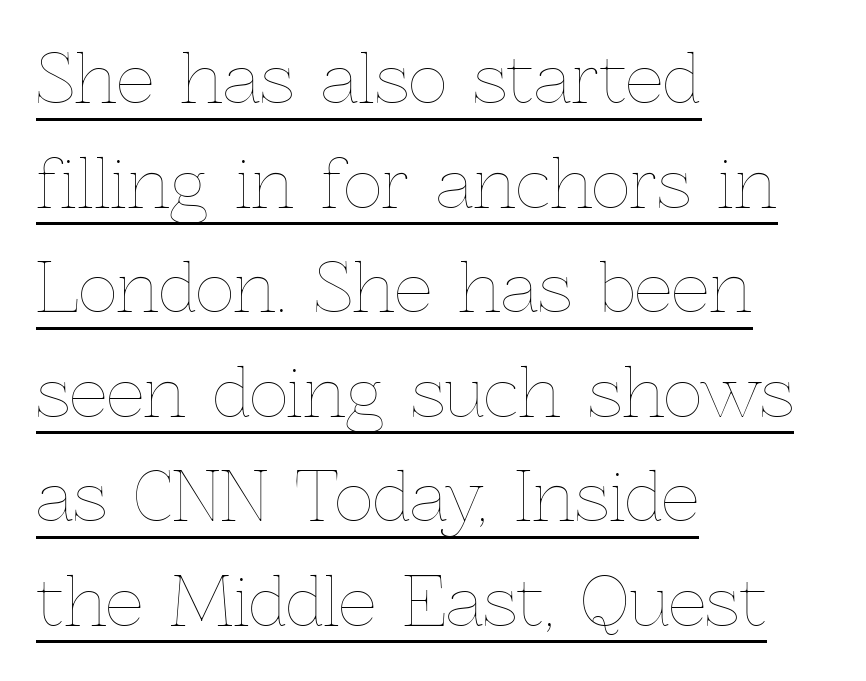
Q: Is the text bold? A: No.
Q: Is the text italic (slanted)? A: No, it is upright.
Q: Is the text underlined? A: Yes.
Q: How is the paragraph aligned? A: Left-aligned.
Q: Is the spacing between letters normal or unusually wide? A: Normal.
Q: Is the spacing between lines tight, normal or loose? A: Normal.
Q: Width (condensed, normal, or wide)? A: Normal.
Q: x-height? A: Medium.
Q: Monospaced? A: No.
